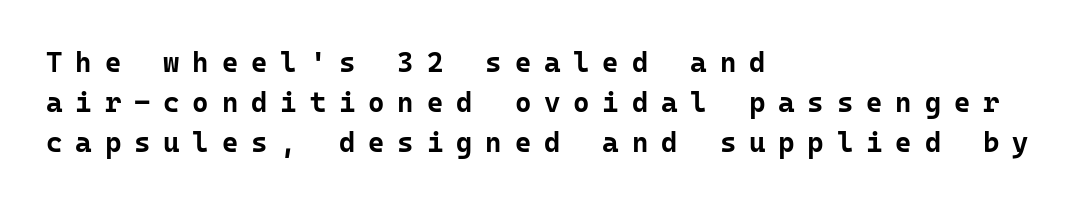
Q: Is the text bold? A: Yes.
Q: Is the text italic (slanted)? A: No, it is upright.
Q: Is the typeface a serif or a sans-serif typeface? A: Sans-serif.
Q: Is the text underlined? A: No.
Q: How is the paragraph aligned? A: Left-aligned.
Q: Is the spacing between letters normal or unusually wide? A: Unusually wide.
Q: Is the spacing between lines tight, normal or loose? A: Normal.
Q: Width (condensed, normal, or wide)? A: Normal.
Q: Stroke contrast? A: Low.
Q: x-height? A: Medium.
Q: Monospaced? A: Yes.
